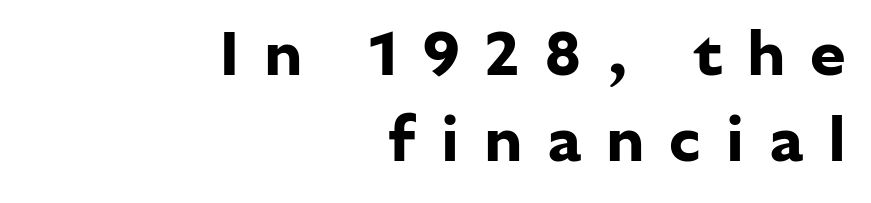
Q: Is the text bold? A: Yes.
Q: Is the text italic (slanted)? A: No, it is upright.
Q: Is the typeface a serif or a sans-serif typeface? A: Sans-serif.
Q: Is the text underlined? A: No.
Q: How is the paragraph aligned? A: Right-aligned.
Q: Is the spacing between letters normal or unusually wide? A: Unusually wide.
Q: Is the spacing between lines tight, normal or loose? A: Normal.
Q: Width (condensed, normal, or wide)? A: Normal.
Q: Stroke contrast? A: Low.
Q: x-height? A: Medium.
Q: Monospaced? A: No.
